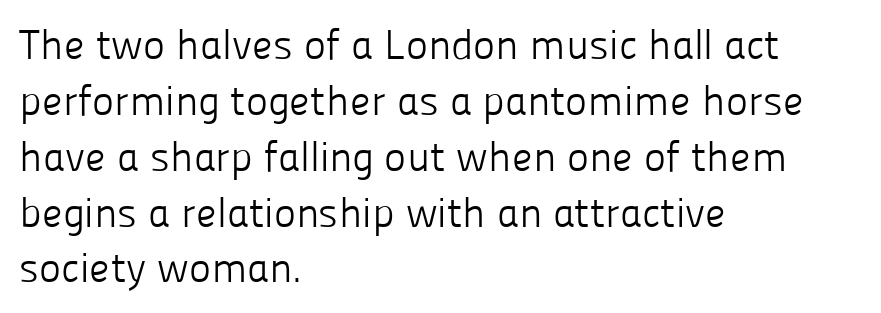
{"serif": "no", "italic": "no", "bold": "no", "weight": "light", "width": "normal", "stroke_contrast": "low", "x_height": "medium", "monospaced": "no", "underline": "no", "align": "left", "line_spacing": "normal", "line_spacing_ratio": 1.33, "letter_spacing": "normal", "letter_spacing_em": 0.0, "glyph_px": 42}
